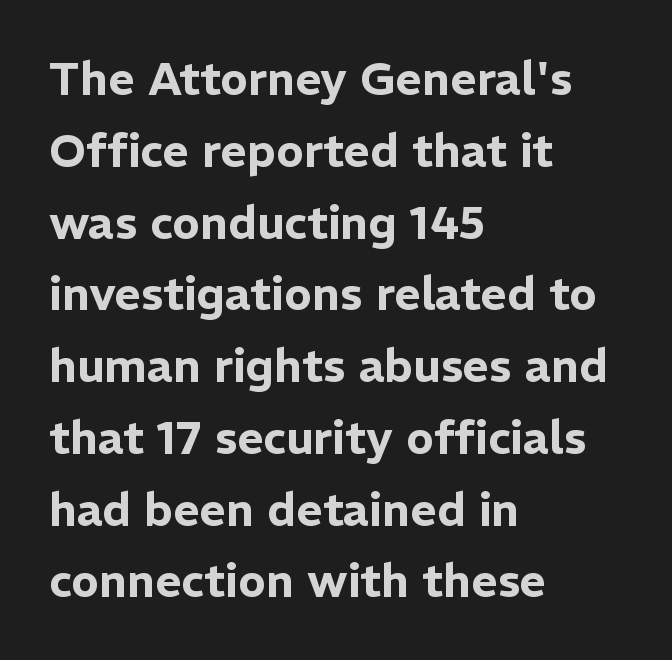
Q: Is the text italic (slanted)? A: No, it is upright.
Q: Is the typeface a serif or a sans-serif typeface? A: Sans-serif.
Q: Is the text underlined? A: No.
Q: How is the paragraph aligned? A: Left-aligned.
Q: Is the spacing between letters normal or unusually wide? A: Normal.
Q: Is the spacing between lines tight, normal or loose? A: Normal.
Q: Width (condensed, normal, or wide)? A: Normal.
Q: Stroke contrast? A: Low.
Q: x-height? A: Medium.
Q: Monospaced? A: No.
